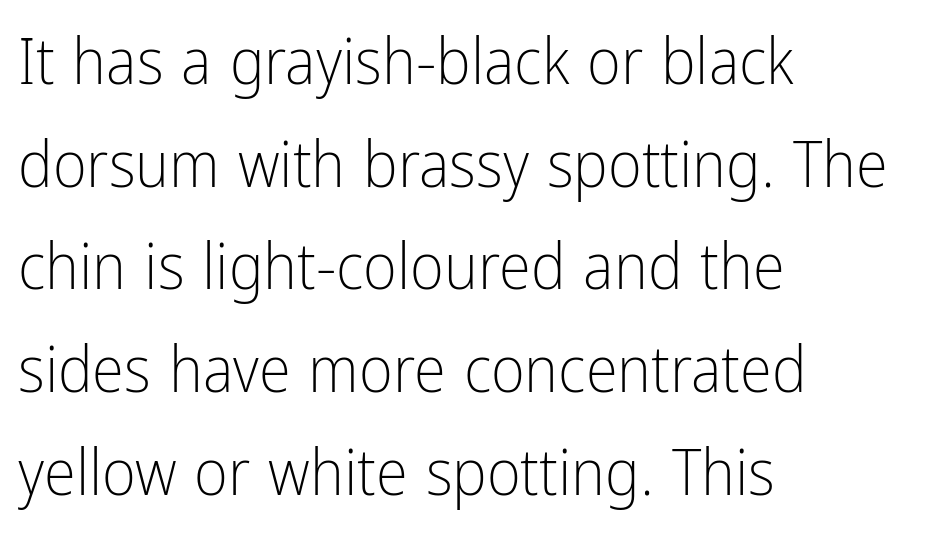
Compared with a typical body face, this is equally light or lighter still. Any mark beneath the type? The region is blank. Spacing verdict: proportional, widths tailored to each character. The block of text has a typical density, with ordinary space between rows.
